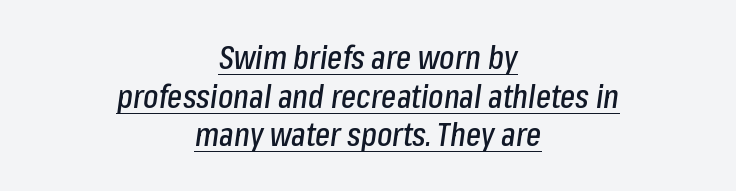
{"italic": "yes", "lean": "right", "slant_degrees": 8, "width": "condensed", "stroke_contrast": "low", "x_height": "medium", "monospaced": "no", "underline": "yes", "align": "center", "line_spacing_ratio": 1.21, "letter_spacing": "normal", "letter_spacing_em": 0.0, "glyph_px": 32}
